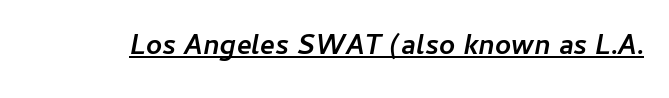
{"italic": "yes", "lean": "right", "slant_degrees": 11, "bold": "yes", "weight": "semibold", "width": "normal", "stroke_contrast": "low", "x_height": "medium", "monospaced": "no", "underline": "yes", "letter_spacing": "normal", "letter_spacing_em": 0.0, "glyph_px": 28}
